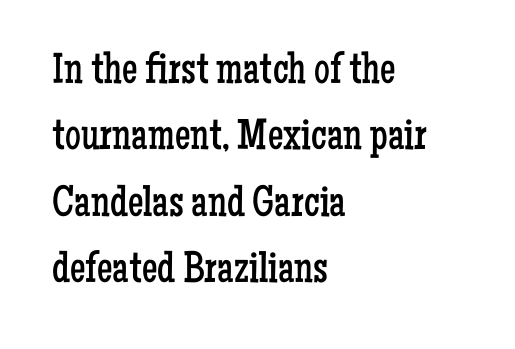
{"serif": "yes", "italic": "no", "bold": "no", "weight": "regular", "width": "condensed", "stroke_contrast": "low", "x_height": "medium", "monospaced": "no", "underline": "no", "align": "left", "line_spacing": "normal", "line_spacing_ratio": 1.51, "letter_spacing": "normal", "letter_spacing_em": 0.0, "glyph_px": 44}
